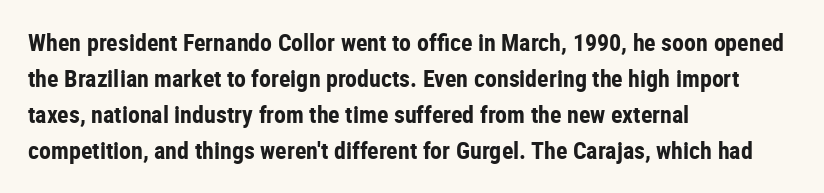
{"italic": "no", "bold": "yes", "underline": "no", "align": "left", "line_spacing": "normal", "line_spacing_ratio": 1.5, "letter_spacing": "normal", "letter_spacing_em": 0.0, "glyph_px": 24}
